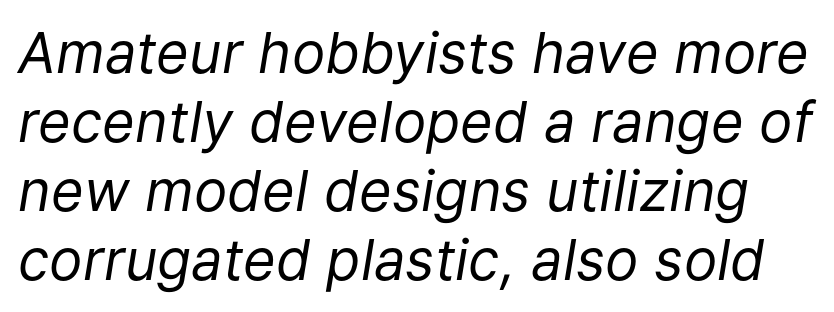
Q: Is the text bold? A: No.
Q: Is the text italic (slanted)? A: Yes, it leans right by about 9 degrees.
Q: Is the text underlined? A: No.
Q: Is the spacing between letters normal or unusually wide? A: Normal.
Q: Width (condensed, normal, or wide)? A: Normal.
Q: Stroke contrast? A: Low.
Q: x-height? A: Medium.
Q: Monospaced? A: No.
